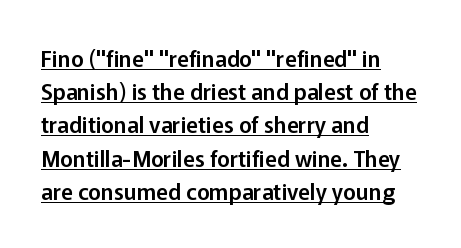
Layout note: lines flush left. Compared with undecorated copy, this sample adds a rule below the words. Normally led — the rows are evenly, conventionally spaced. Notice how the stems are strictly vertical — no italics here. Look at the tracking — it's just the regular setting, nothing added.
